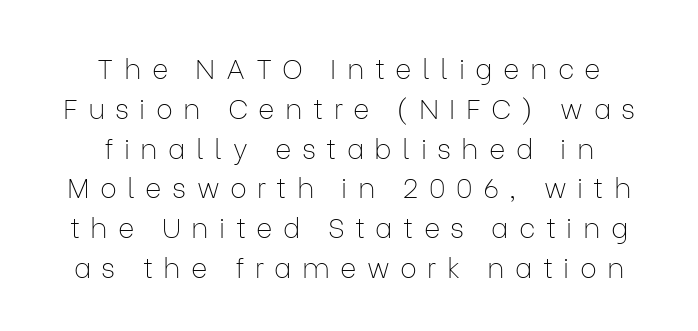
{"serif": "no", "italic": "no", "bold": "no", "weight": "thin", "width": "normal", "stroke_contrast": "low", "x_height": "medium", "monospaced": "no", "underline": "no", "align": "center", "line_spacing": "normal", "line_spacing_ratio": 1.42, "letter_spacing": "wide", "letter_spacing_em": 0.37, "glyph_px": 28}
